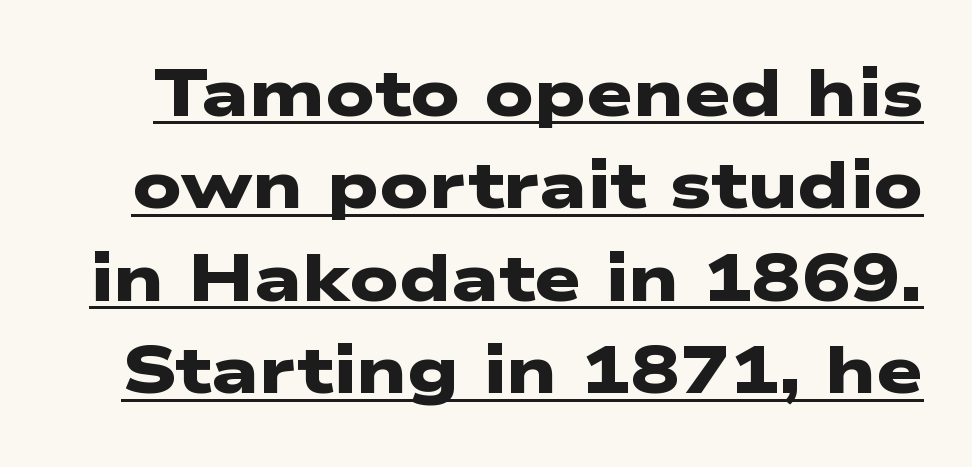
The image shows 66 px heavy, wide sans-serif type; set normal line spacing (1.4x), normal letter spacing, underlined; low stroke contrast and a medium x-height.
